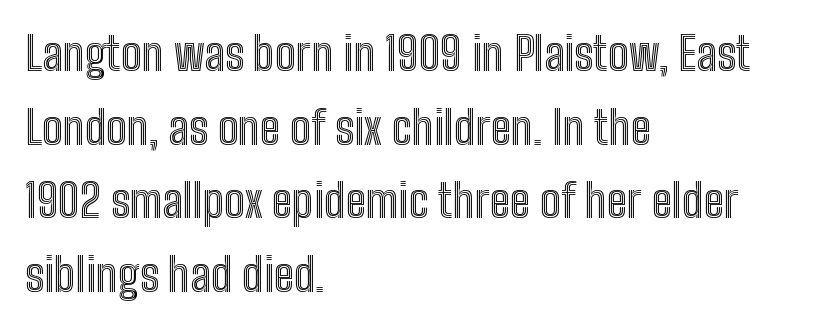
{"italic": "no", "width": "condensed", "x_height": "medium", "monospaced": "no", "underline": "no", "align": "left", "line_spacing": "normal", "line_spacing_ratio": 1.6, "letter_spacing": "normal", "letter_spacing_em": 0.0, "glyph_px": 46}
